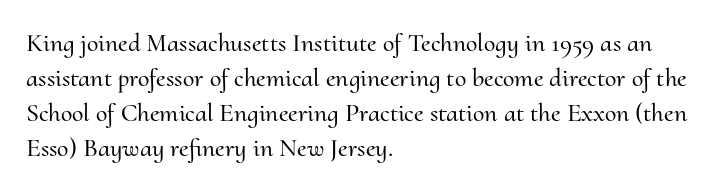
{"italic": "no", "underline": "no", "align": "left", "line_spacing": "normal", "line_spacing_ratio": 1.34, "letter_spacing": "normal", "letter_spacing_em": 0.0, "glyph_px": 26}
